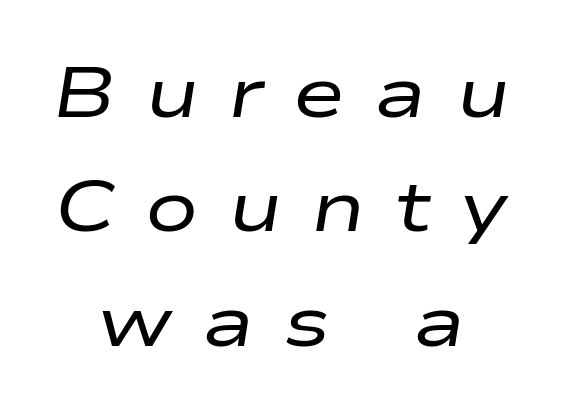
The letters look calm and open, with moderate or lighter stems. Each line is balanced around a shared central axis. A clean baseline with only descenders dipping below it. The gaps between neighbouring characters are conspicuously large. This sample has the flowing, uneven cadence of proportional lettering. Quick note: italic.
